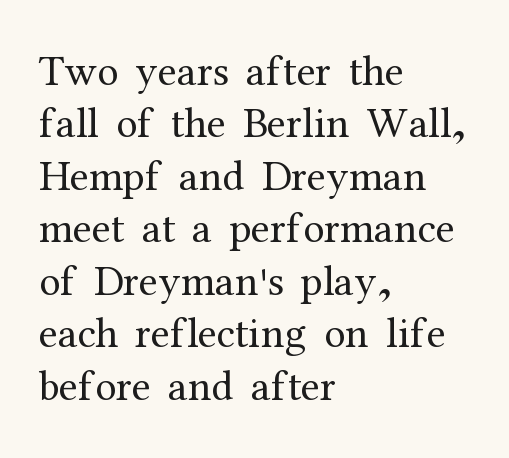
The image shows 43 px regular-weight serif type, upright; set left-aligned, line spacing 1.22x, normal letter spacing, not underlined; medium stroke contrast and a medium x-height.
